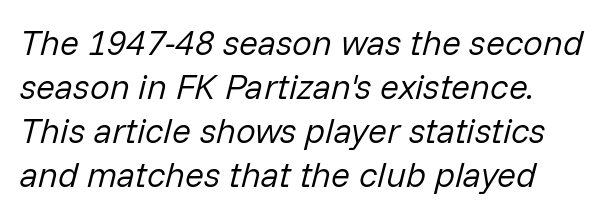
The image shows 35 px regular-weight type, italic (leaning right); set normal line spacing (1.26x), normal letter spacing, not underlined; low stroke contrast and a medium x-height.
